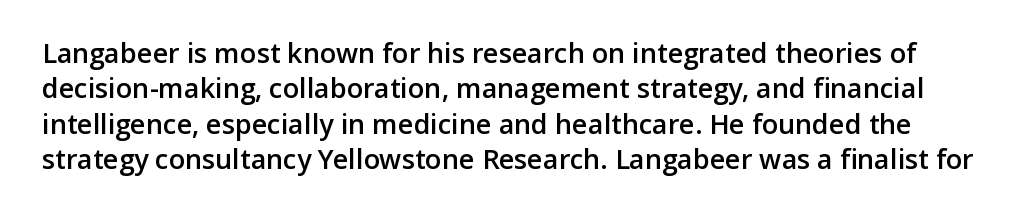
Q: Is the text bold? A: Semi-bold.
Q: Is the text italic (slanted)? A: No, it is upright.
Q: Is the text underlined? A: No.
Q: Is the spacing between letters normal or unusually wide? A: Normal.
Q: Is the spacing between lines tight, normal or loose? A: Normal.
